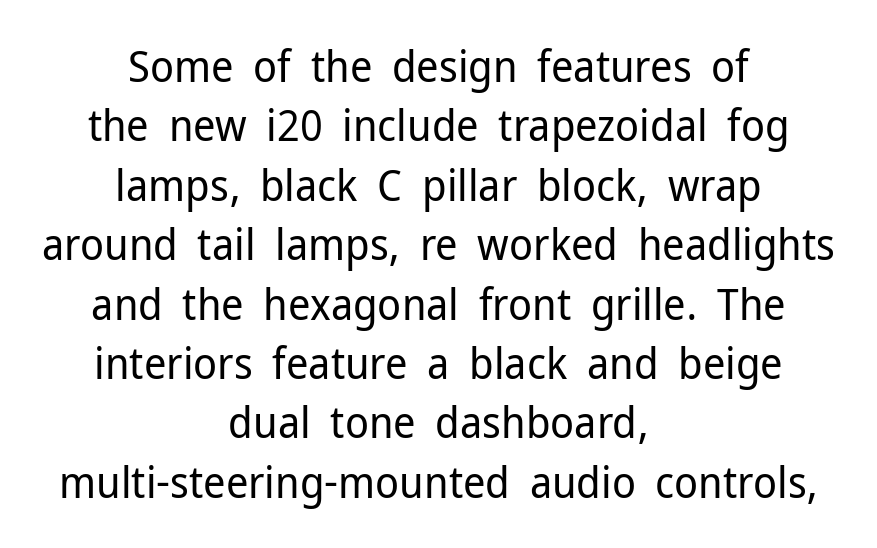
{"serif": "no", "italic": "no", "bold": "no", "weight": "regular", "width": "normal", "stroke_contrast": "low", "x_height": "medium", "monospaced": "no", "underline": "no", "align": "center", "line_spacing": "normal", "line_spacing_ratio": 1.35, "letter_spacing": "normal", "letter_spacing_em": 0.0, "glyph_px": 44}
